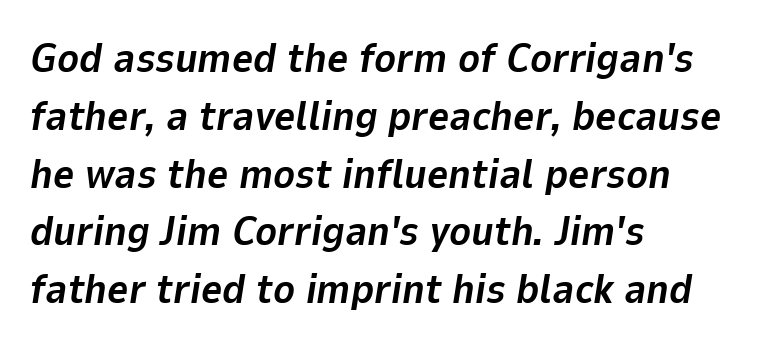
Typeset ragged right — the left edge is the straight one. Does the lettering tilt? It does — this is italic. This block has exactly the height ordinary leading produces. Beneath every word, the page is bare. The letters advance in unequal steps, a hallmark of proportional type. Nothing unusual about the tracking: characters are spaced as the font intends.
